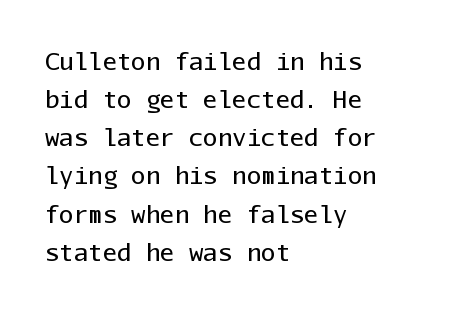
The image shows 24 px text type, upright; set left-aligned, normal line spacing (1.59x), normal letter spacing, not underlined.
